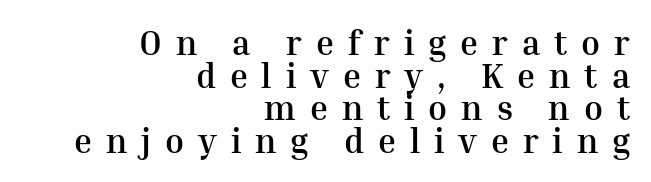
Does the lettering tilt? It doesn't — this is upright. Every row of glyphs terminates at an identical x-position on the right. Note the varied advance widths — an 'i' is clearly narrower than an 'm'. Nobody drew a line under any word here.
